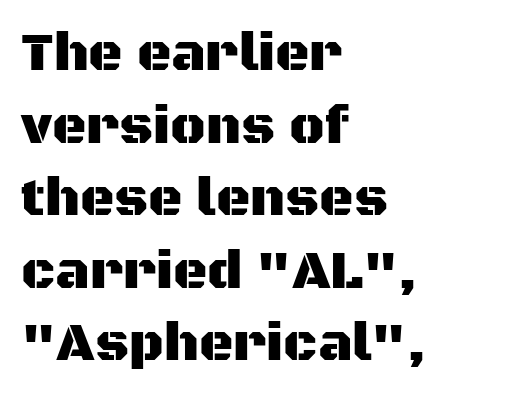
Q: Is the text italic (slanted)? A: No, it is upright.
Q: Is the typeface a serif or a sans-serif typeface? A: Sans-serif.
Q: Is the text underlined? A: No.
Q: How is the paragraph aligned? A: Left-aligned.
Q: Is the spacing between letters normal or unusually wide? A: Normal.
Q: Is the spacing between lines tight, normal or loose? A: Normal.
Q: Width (condensed, normal, or wide)? A: Normal.
Q: Stroke contrast? A: Medium.
Q: x-height? A: Large.
Q: Monospaced? A: No.
